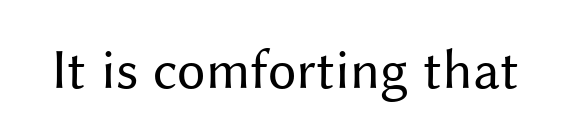
{"serif": "no", "italic": "no", "bold": "no", "weight": "regular", "width": "normal", "stroke_contrast": "medium", "x_height": "medium", "monospaced": "no", "underline": "no", "letter_spacing": "normal", "letter_spacing_em": 0.0, "glyph_px": 57}
